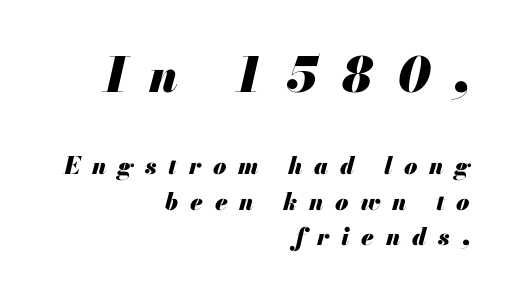
{"italic": "yes", "lean": "right", "slant_degrees": 13, "bold": "yes", "weight": "heavy", "width": "normal", "stroke_contrast": "medium", "x_height": "small", "monospaced": "no", "underline": "no", "align": "right", "line_spacing": "normal", "line_spacing_ratio": 1.48, "letter_spacing": "wide", "letter_spacing_em": 0.49, "larger_block": "first", "size_ratio": 2.0, "glyph_px": 48}
